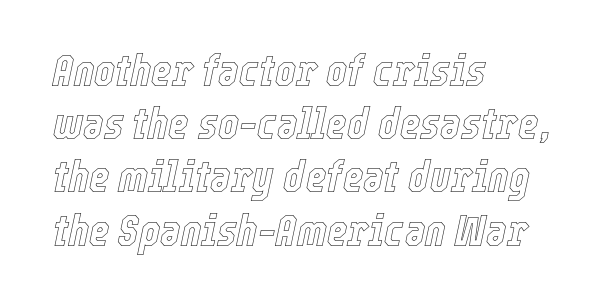
{"italic": "yes", "lean": "right", "slant_degrees": 12, "width": "condensed", "x_height": "medium", "monospaced": "no", "underline": "no", "align": "left", "line_spacing_ratio": 1.21, "letter_spacing": "normal", "letter_spacing_em": 0.0, "glyph_px": 44}
